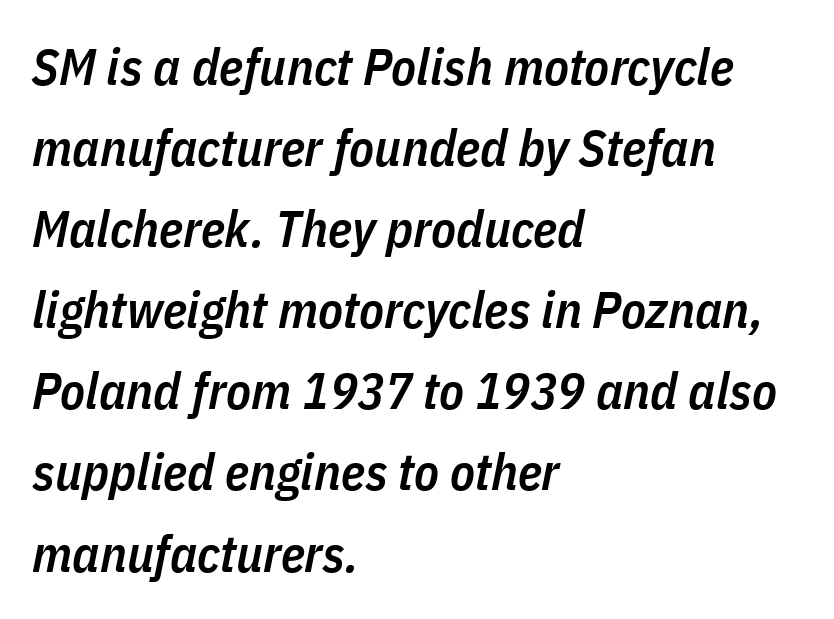
These lines were composed using italics. Stroke thickness is moderately raised; the sample reads as semibold. How would I describe the line gaps? Plain and ordinary. Line starts are locked; line ends wander. Is this a fixed-width face? No — the glyphs have proportional, varying widths.
